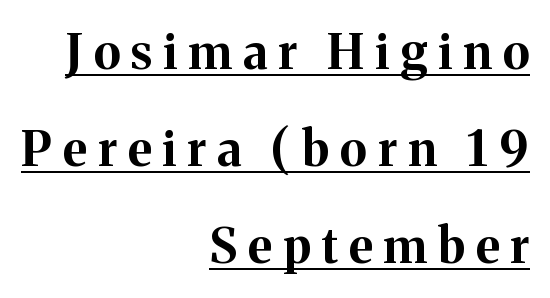
{"serif": "yes", "italic": "no", "bold": "yes", "weight": "bold", "width": "normal", "stroke_contrast": "medium", "x_height": "medium", "monospaced": "no", "underline": "yes", "align": "right", "line_spacing": "loose", "line_spacing_ratio": 2.02, "letter_spacing": "wide", "letter_spacing_em": 0.23, "glyph_px": 48}
